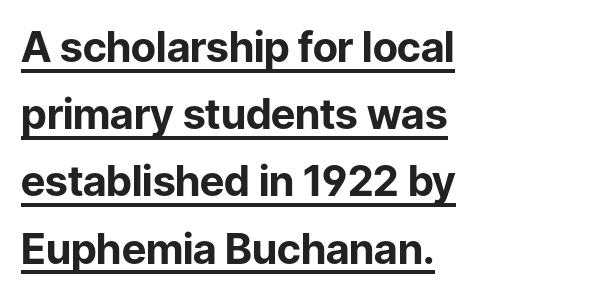
If you drew a line through each stem, it would be perfectly vertical. This rendering employs a face without finishing strokes, i.e., a sans-serif. Visually the block forms a straight wall on the left and a jagged coastline on the right. Looks like someone drew a line under every word here. Inter-character spacing is left at the font's built-in metrics. These words are printed bold, with thick strokes throughout.
